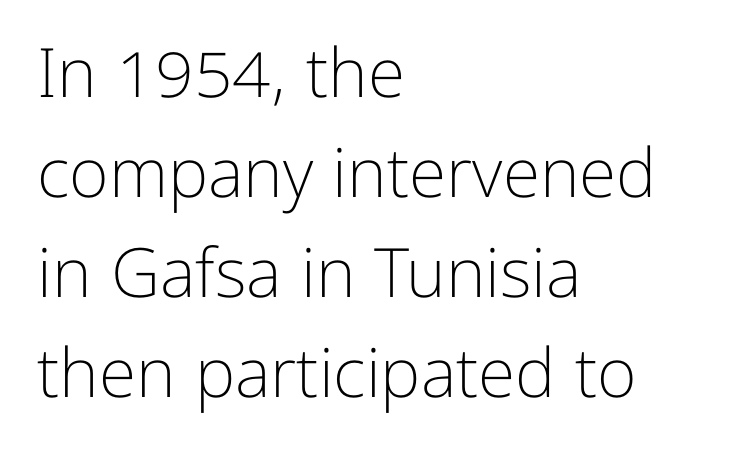
The image shows 68 px light sans-serif type, upright; set left-aligned, normal line spacing (1.47x), normal letter spacing, not underlined; low stroke contrast and a medium x-height.
